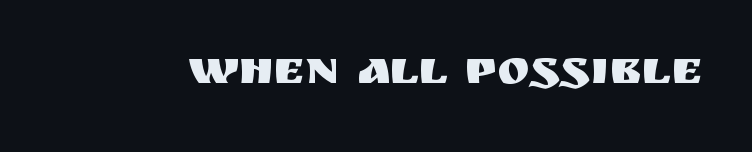
Q: Is the text italic (slanted)? A: No, it is upright.
Q: Is the typeface a serif or a sans-serif typeface? A: Sans-serif.
Q: Is the text underlined? A: No.
Q: Is the spacing between letters normal or unusually wide? A: Normal.
Q: Width (condensed, normal, or wide)? A: Normal.
Q: Stroke contrast? A: Medium.
Q: x-height? A: Large.
Q: Monospaced? A: No.
